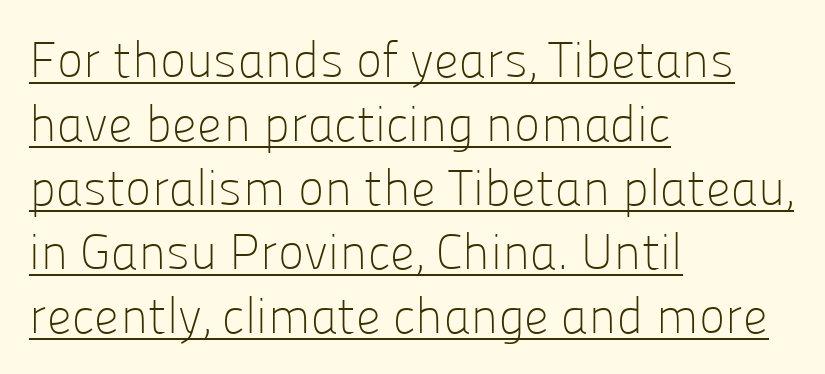
The image shows 50 px light sans-serif type, upright; set left-aligned, normal line spacing (1.28x), normal letter spacing, underlined; low stroke contrast and a medium x-height.
